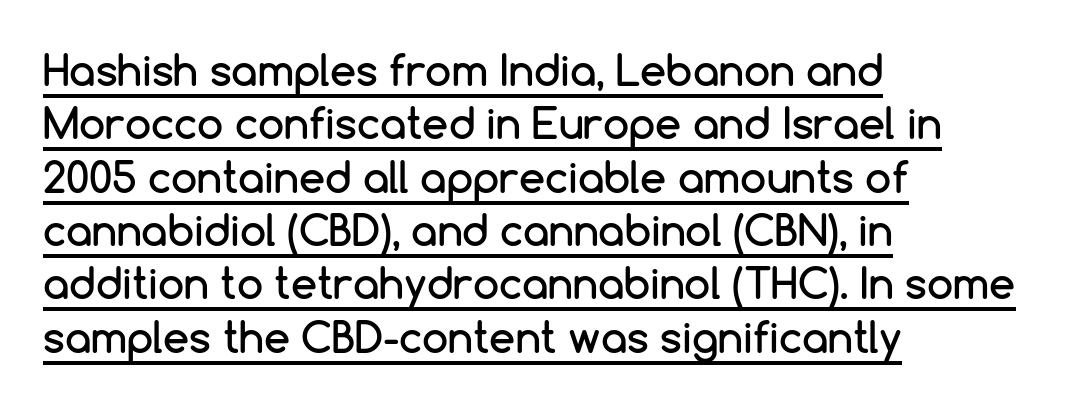
The image shows 42 px sans-serif type, upright; set left-aligned, normal line spacing (1.27x), normal letter spacing, underlined; low stroke contrast and a medium x-height.
